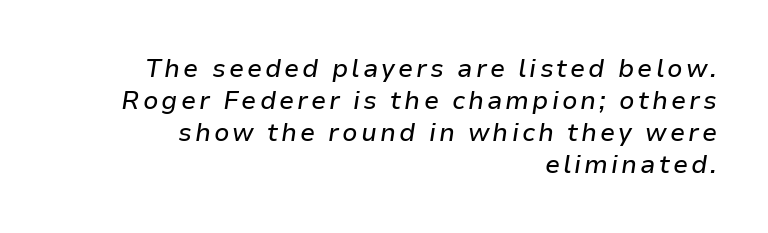
Q: Is the text italic (slanted)? A: Yes, it leans right by about 9 degrees.
Q: Is the text underlined? A: No.
Q: How is the paragraph aligned? A: Right-aligned.
Q: Is the spacing between lines tight, normal or loose? A: Normal.
